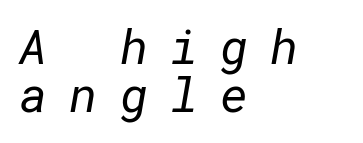
{"serif": "no", "bold": "no", "weight": "regular", "width": "normal", "stroke_contrast": "low", "x_height": "medium", "underline": "no", "align": "left", "line_spacing": "tight", "line_spacing_ratio": 1.0, "letter_spacing": "wide", "letter_spacing_em": 0.46, "glyph_px": 48}
